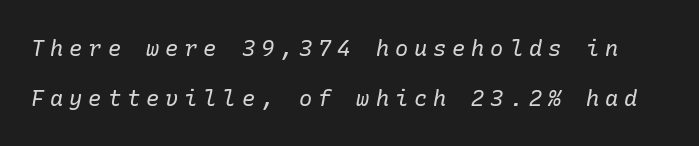
Stem width sits at or under what a default text font uses. Quick note: interline space is abundant. This is oblique type, the kind used for emphasis or titles. Words appear elongated and porous because spacing is wide. Honestly, there is no underline to notice here at all.
